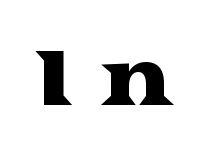
The baseline area is clear. Upright lettering throughout. Unlike a clean sans, this face finishes its strokes with serifs. Think of a printed novel: that variable character pitch is what you see here.
